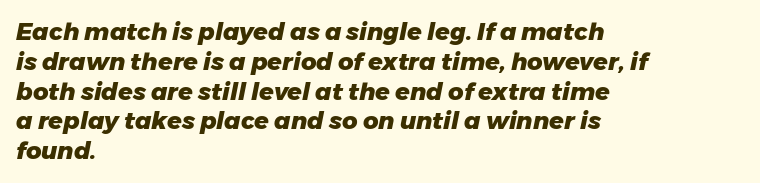
Q: Is the text bold? A: Yes.
Q: Is the text italic (slanted)? A: Yes, it leans right by about 11 degrees.
Q: Is the text underlined? A: No.
Q: How is the paragraph aligned? A: Left-aligned.
Q: Is the spacing between letters normal or unusually wide? A: Normal.
